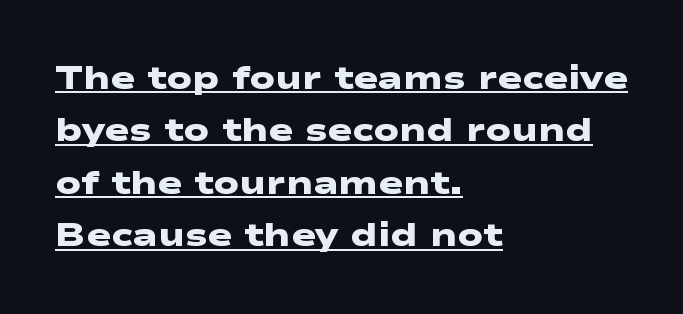
{"serif": "no", "bold": "yes", "weight": "heavy", "width": "wide", "stroke_contrast": "low", "x_height": "medium", "monospaced": "no", "underline": "yes", "align": "left", "line_spacing": "normal", "line_spacing_ratio": 1.59, "letter_spacing": "normal", "letter_spacing_em": 0.0, "glyph_px": 33}
